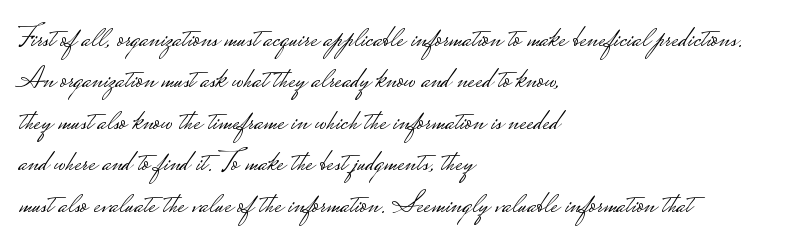
The image shows 30 px light, wide sans-serif type; set left-aligned, normal line spacing (1.38x), normal letter spacing, not underlined; low stroke contrast.
